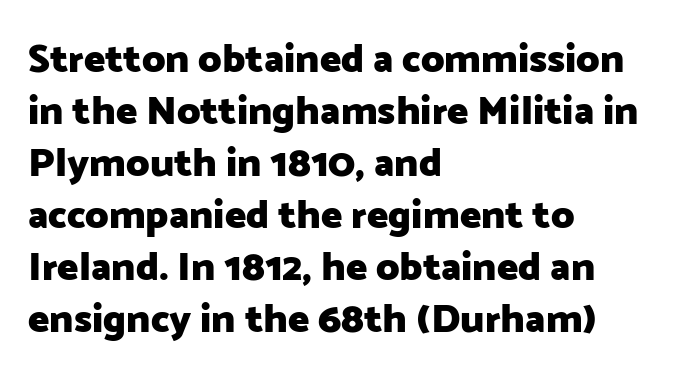
Nope, not italic — everything's standing straight. The lines are quadded left. The passage shown is emphatically bold. The letters carry no serifs — their stems end cleanly without finishing strokes. Leading: standard.
